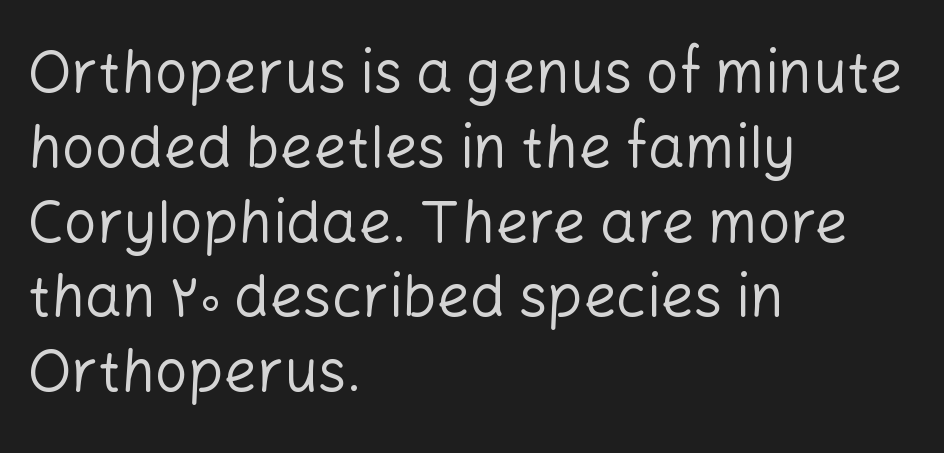
{"serif": "no", "italic": "no", "bold": "no", "weight": "regular", "width": "normal", "stroke_contrast": "low", "x_height": "medium", "monospaced": "no", "underline": "no", "align": "left", "line_spacing": "normal", "line_spacing_ratio": 1.29, "letter_spacing": "normal", "letter_spacing_em": 0.0, "glyph_px": 58}
